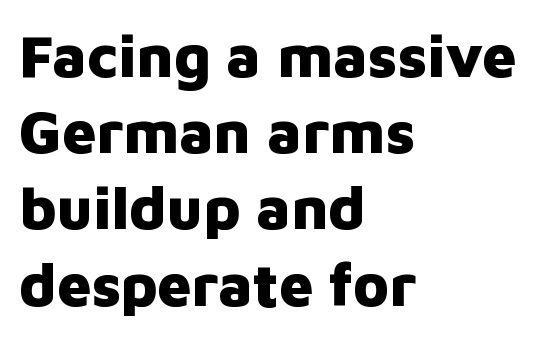
Q: Is the text bold? A: Yes.
Q: Is the text italic (slanted)? A: No, it is upright.
Q: Is the typeface a serif or a sans-serif typeface? A: Sans-serif.
Q: Is the text underlined? A: No.
Q: How is the paragraph aligned? A: Left-aligned.
Q: Is the spacing between letters normal or unusually wide? A: Normal.
Q: Is the spacing between lines tight, normal or loose? A: Normal.
Q: Width (condensed, normal, or wide)? A: Normal.
Q: Stroke contrast? A: Low.
Q: x-height? A: Medium.
Q: Monospaced? A: No.
